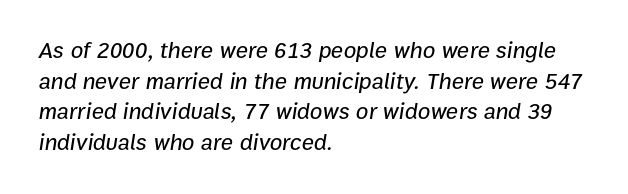
Slant detected: the letters are inclined. Caption: multi-line text, flush left, ragged right. Whoever set this chose a conventional vertical rhythm. The tracking reads as untouched default to a designer's eye. Nobody drew a line under any word here.
